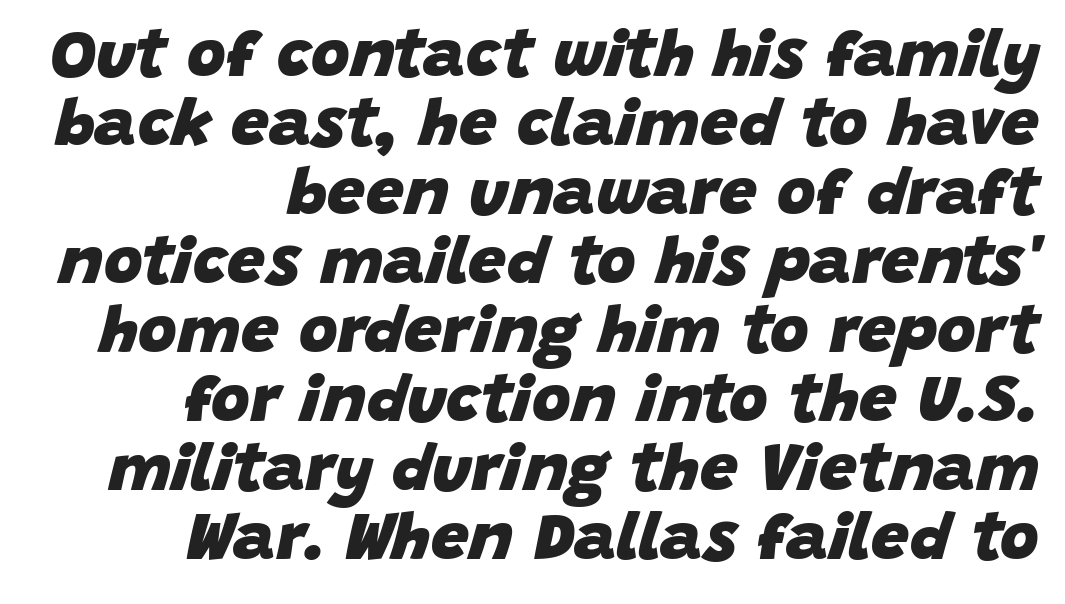
The image shows 67 px heavy type, italic (leaning right); set right-aligned, tight line spacing (1.03x), normal letter spacing, not underlined; low stroke contrast and a large x-height.
